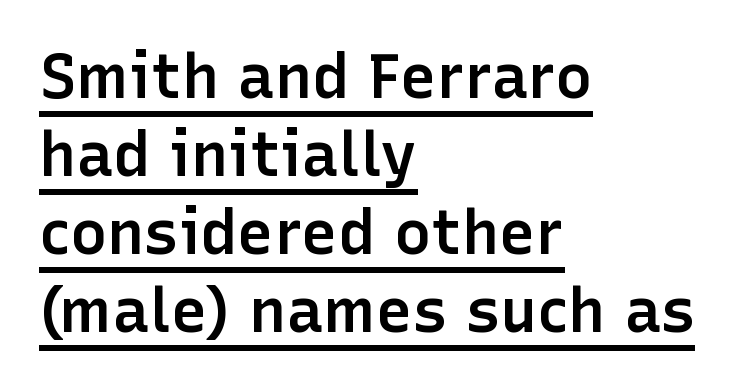
The image shows 62 px semibold sans-serif type, upright; set left-aligned, normal line spacing (1.26x), normal letter spacing, underlined; low stroke contrast and a medium x-height.
